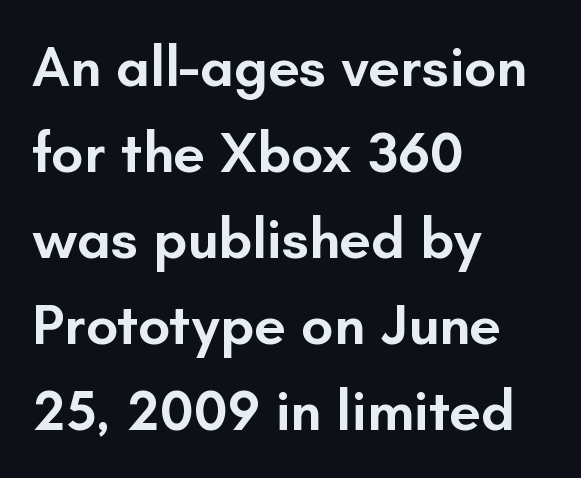
Standard letterfit; no display-style spreading of the glyphs. Varying glyph widths throughout — classic text-font behaviour. The compositor pushed each line to the left boundary. A typesetter would call this leading conventional body-copy spacing. The text was rendered using a sans face with plain stroke endings. These words are printed semibold, heavier than regular yet not bold.
